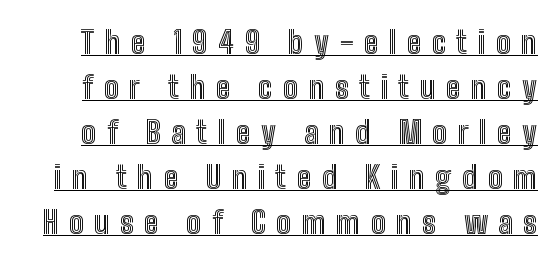
Somebody hit Ctrl+U on this one — the words are underlined. Regular leading. The letterforms stand isolated, each surrounded by extra space. The face used here is proportionally spaced, like ordinary book or web type. Italic: no, the glyphs are upright roman.
